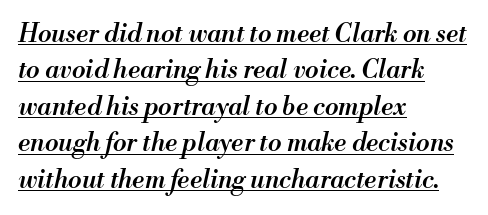
This sample keeps an unexceptional amount of space between lines. Notice the strokes are somewhat thickened but not fully heavy: this is a semibold. Is the letter spacing exaggerated? No — it looks like the ordinary default. The compositor pushed each line to the left boundary. You can tell it's italic because the verticals aren't actually vertical. A baseline rule has been typeset under these characters.
